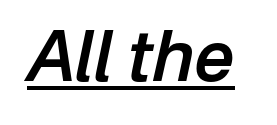
Q: Is the text bold? A: Semi-bold.
Q: Is the text italic (slanted)? A: Yes, it leans right by about 12 degrees.
Q: Is the text underlined? A: Yes.
Q: Is the spacing between letters normal or unusually wide? A: Normal.
Q: Width (condensed, normal, or wide)? A: Normal.
Q: Stroke contrast? A: Low.
Q: x-height? A: Medium.
Q: Monospaced? A: No.
